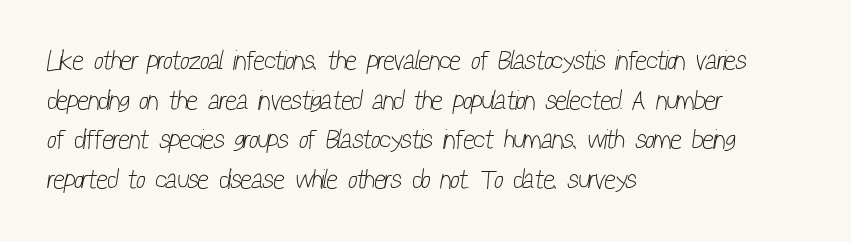
The image shows 27 px text type; set left-aligned, normal line spacing (1.47x), normal letter spacing, not underlined.
